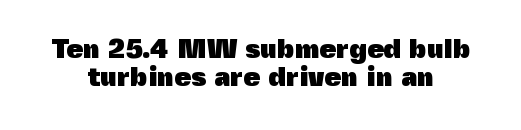
Q: Is the text bold? A: Yes.
Q: Is the text italic (slanted)? A: No, it is upright.
Q: Is the text underlined? A: No.
Q: How is the paragraph aligned? A: Centered.
Q: Is the spacing between letters normal or unusually wide? A: Normal.
Q: Is the spacing between lines tight, normal or loose? A: Tight.
